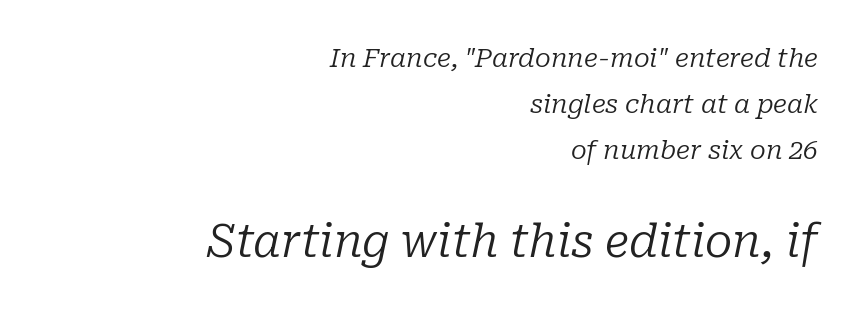
{"serif": "yes", "italic": "yes", "lean": "right", "slant_degrees": 10, "bold": "no", "weight": "regular", "width": "normal", "stroke_contrast": "low", "x_height": "medium", "monospaced": "no", "underline": "no", "align": "right", "line_spacing_ratio": 1.76, "letter_spacing": "normal", "letter_spacing_em": 0.0, "larger_block": "second", "size_ratio": 1.73, "glyph_px": 45}
